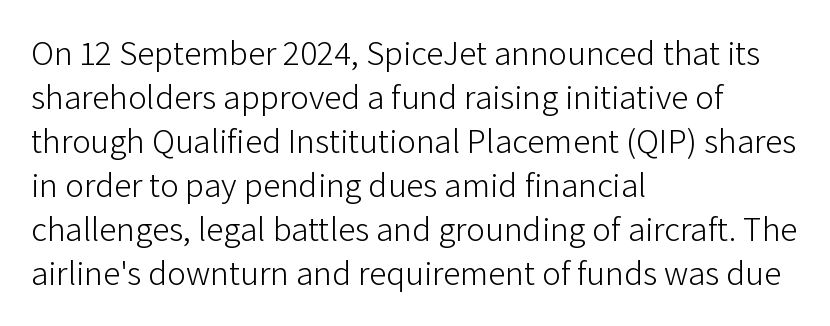
Q: Is the text bold? A: No.
Q: Is the text italic (slanted)? A: No, it is upright.
Q: Is the typeface a serif or a sans-serif typeface? A: Sans-serif.
Q: Is the text underlined? A: No.
Q: How is the paragraph aligned? A: Left-aligned.
Q: Is the spacing between letters normal or unusually wide? A: Normal.
Q: Is the spacing between lines tight, normal or loose? A: Normal.
Q: Width (condensed, normal, or wide)? A: Normal.
Q: Stroke contrast? A: Low.
Q: x-height? A: Medium.
Q: Monospaced? A: No.
